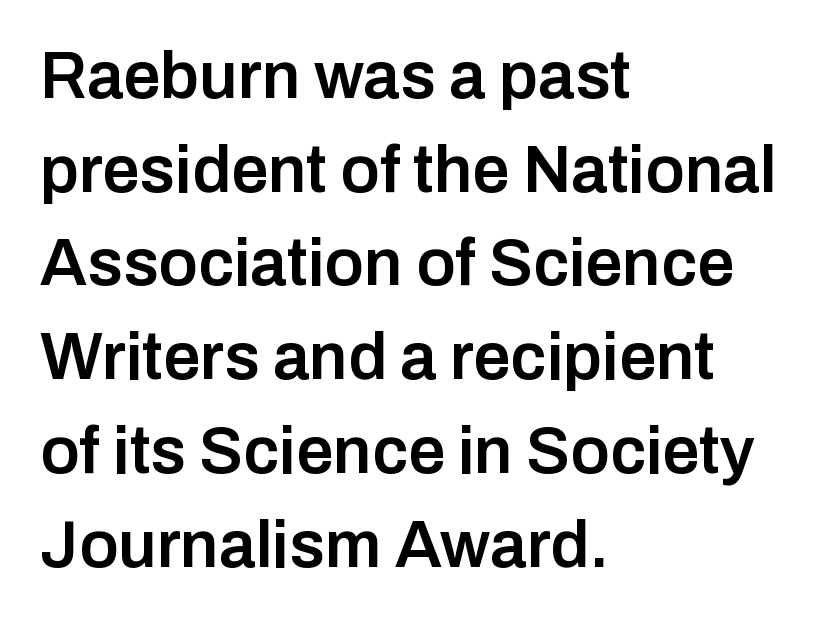
Q: Is the text bold? A: Semi-bold.
Q: Is the text italic (slanted)? A: No, it is upright.
Q: Is the typeface a serif or a sans-serif typeface? A: Sans-serif.
Q: Is the text underlined? A: No.
Q: How is the paragraph aligned? A: Left-aligned.
Q: Is the spacing between letters normal or unusually wide? A: Normal.
Q: Is the spacing between lines tight, normal or loose? A: Normal.
Q: Width (condensed, normal, or wide)? A: Normal.
Q: Stroke contrast? A: Low.
Q: x-height? A: Medium.
Q: Monospaced? A: No.
